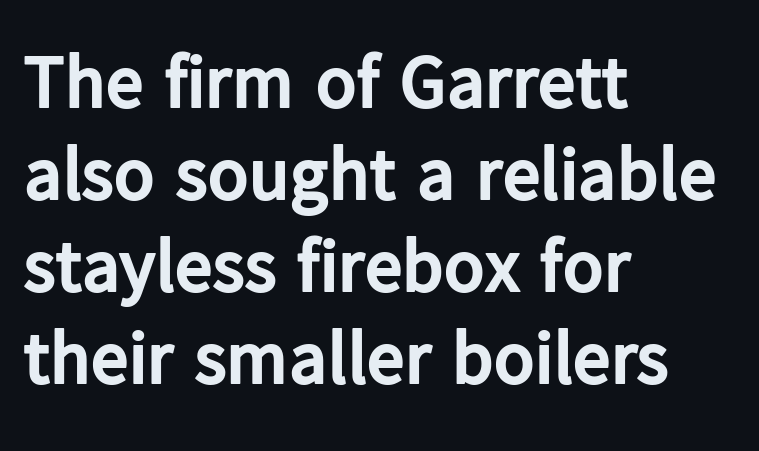
The image shows 76 px bold sans-serif type, upright; set left-aligned, line spacing 1.21x, normal letter spacing, not underlined; low stroke contrast and a medium x-height.
